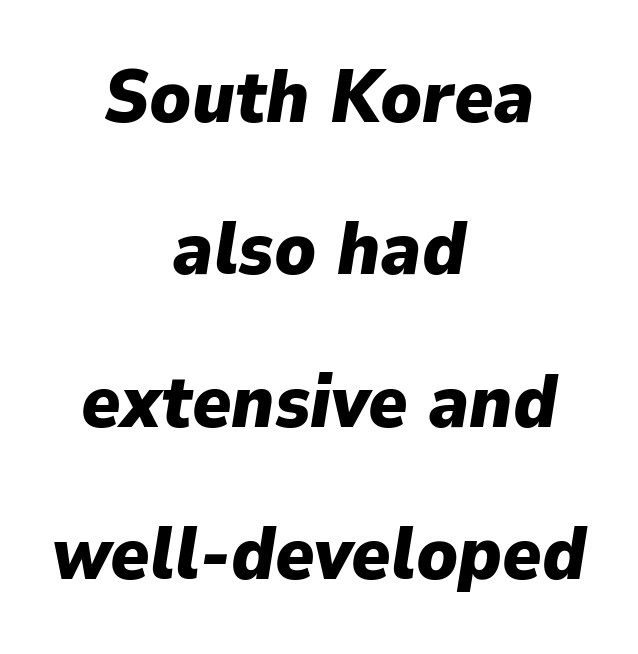
The image shows 74 px heavy type, italic (leaning right); set centered, loose line spacing (2.06x), normal letter spacing, not underlined; low stroke contrast and a medium x-height.
